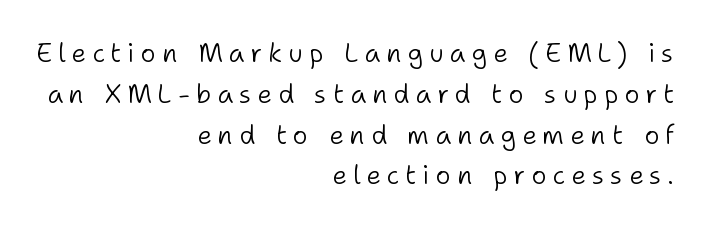
{"italic": "no", "bold": "no", "underline": "no", "align": "right", "line_spacing": "normal", "line_spacing_ratio": 1.57, "letter_spacing": "wide", "letter_spacing_em": 0.23, "glyph_px": 26}
